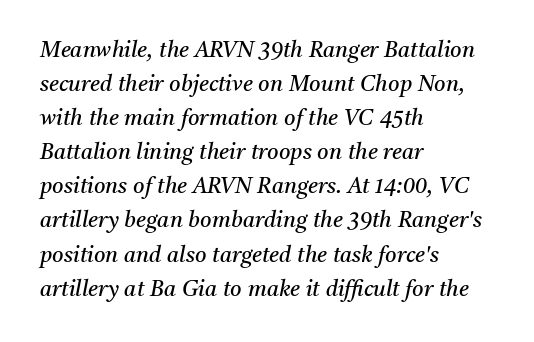
One-word summary of the alignment: left. The line texture is even and compact thanks to regular tracking. Descender tails drop into unmarked territory. The specimen reads as italic at a glance. Normally led — the rows are evenly, conventionally spaced.
